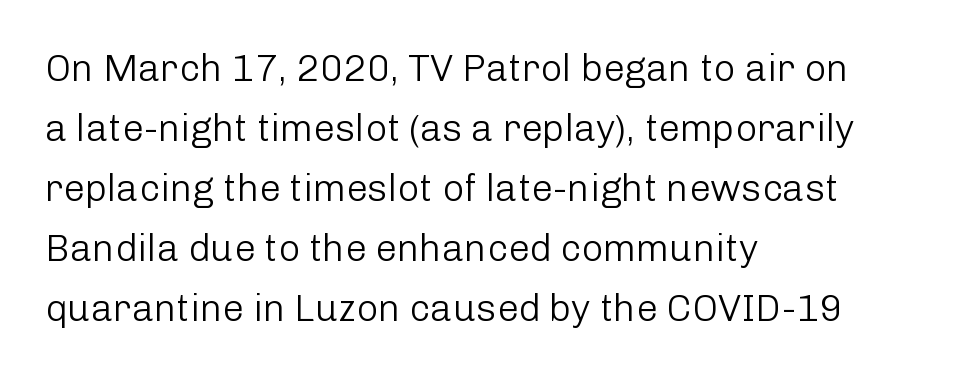
{"serif": "no", "italic": "no", "bold": "no", "weight": "light", "width": "normal", "stroke_contrast": "low", "x_height": "medium", "monospaced": "no", "underline": "no", "align": "left", "line_spacing": "normal", "line_spacing_ratio": 1.58, "letter_spacing": "normal", "letter_spacing_em": 0.0, "glyph_px": 38}
